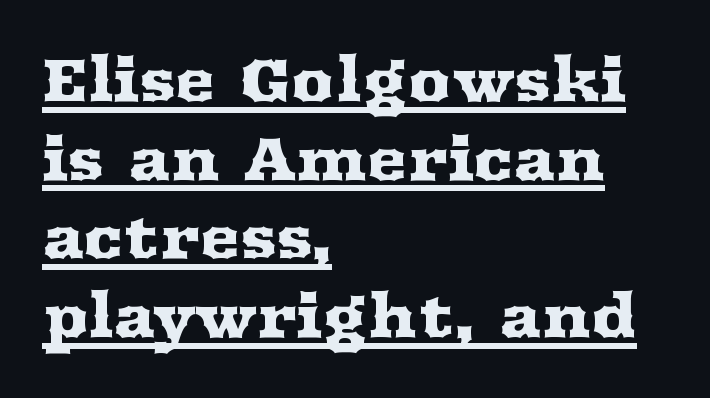
The image shows 61 px wide serif type, upright; set left-aligned, normal line spacing (1.29x), normal letter spacing, underlined; medium stroke contrast and a medium x-height.
